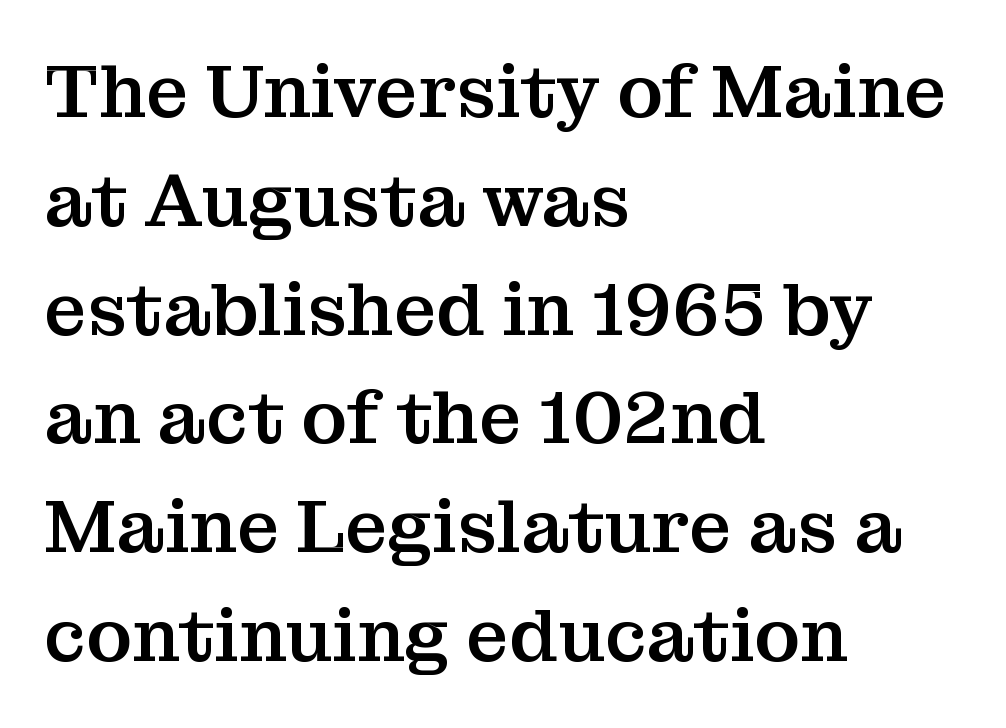
The image shows 74 px serif type, upright; set left-aligned, normal line spacing (1.47x), normal letter spacing, not underlined; medium stroke contrast and a medium x-height.
